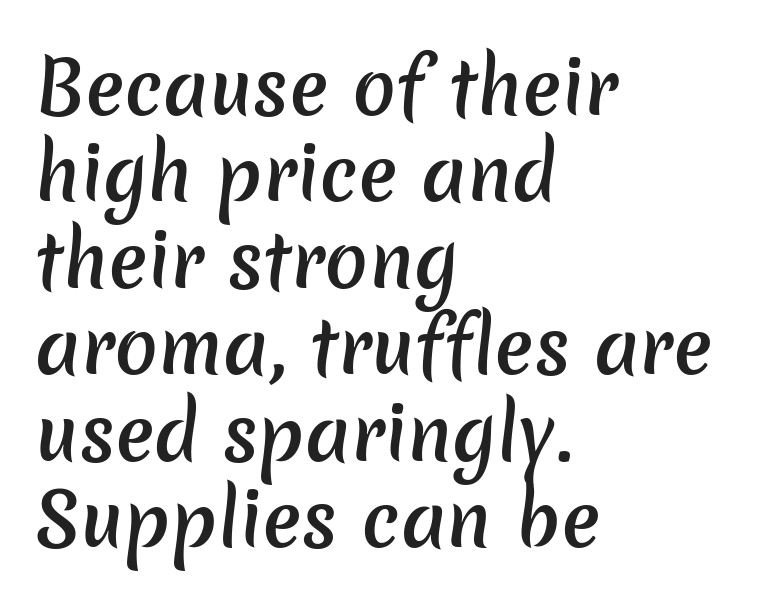
The image shows 72 px semibold sans-serif type; set left-aligned, line spacing 1.2x, normal letter spacing, not underlined; low stroke contrast and a medium x-height.
